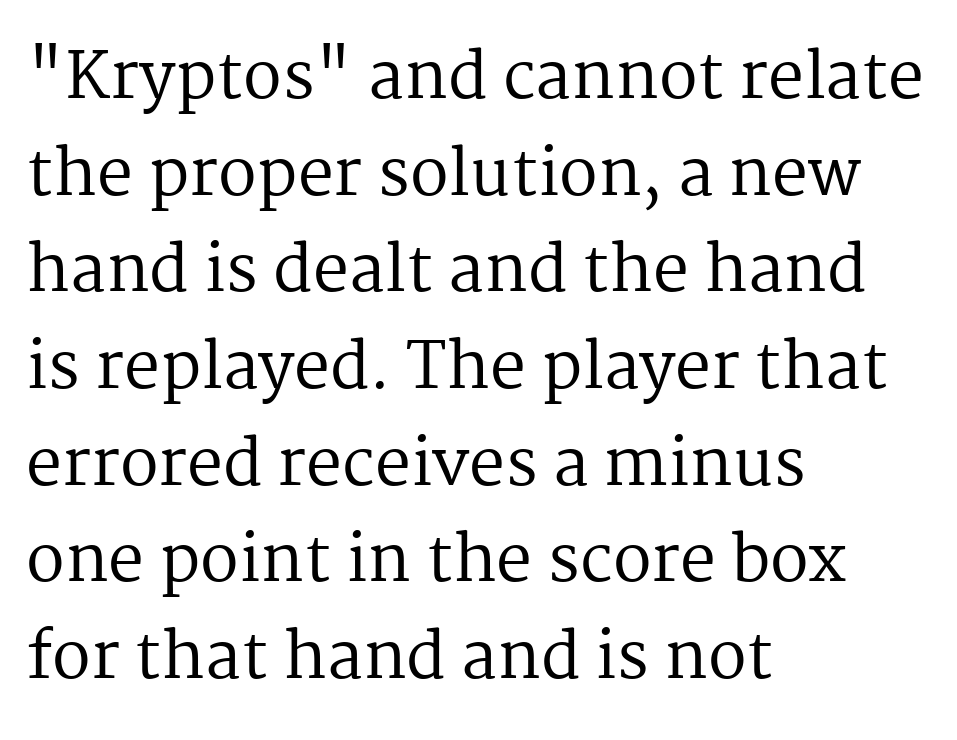
These glyphs show unthickened strokes, regular width or finer. A typesetter would call this leading conventional body-copy spacing. The strip under each line holds only bare page. The type is set solid horizontally, with unmodified tracking.
